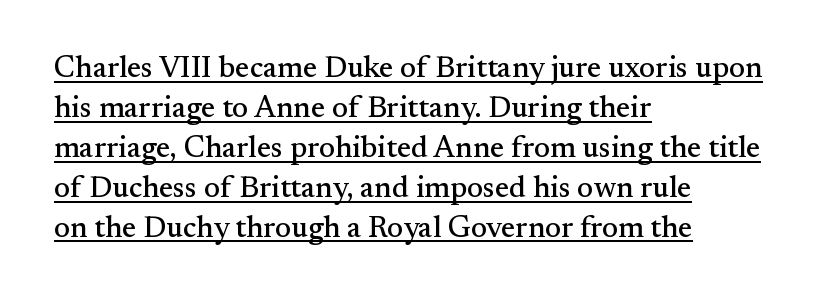
A student would call this left alignment; a typographer would say flush left, rag right. Regarding serifs, this sample has them. The letters stand straight up with perfectly vertical stems. This rendering leaves character spacing at its baseline value. Is this a fixed-width face? No — the glyphs have proportional, varying widths.
